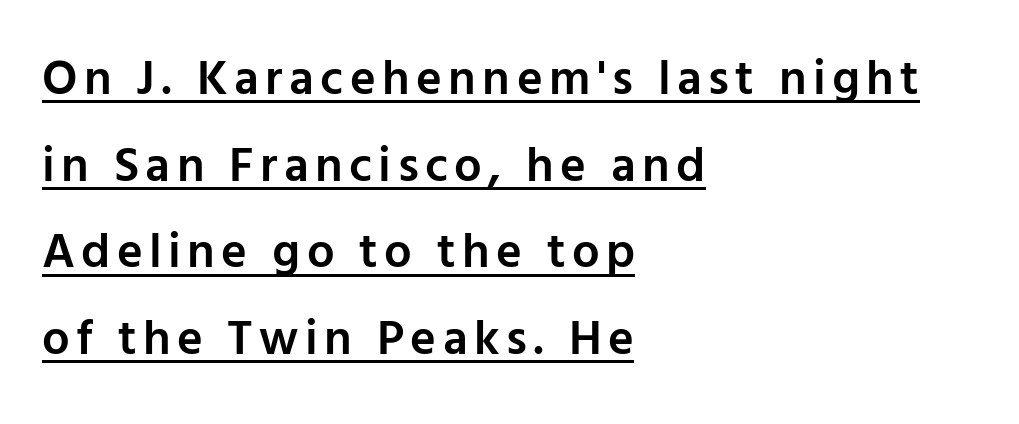
Q: Is the text bold? A: Semi-bold.
Q: Is the text italic (slanted)? A: No, it is upright.
Q: Is the typeface a serif or a sans-serif typeface? A: Sans-serif.
Q: Is the text underlined? A: Yes.
Q: How is the paragraph aligned? A: Left-aligned.
Q: Width (condensed, normal, or wide)? A: Normal.
Q: Stroke contrast? A: Low.
Q: x-height? A: Medium.
Q: Monospaced? A: No.
